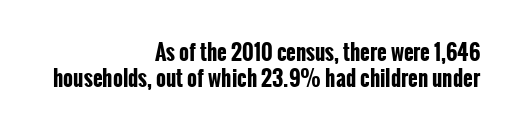
The image shows 21 px bold type, upright; set right-aligned, line spacing 1.22x, normal letter spacing, not underlined.
